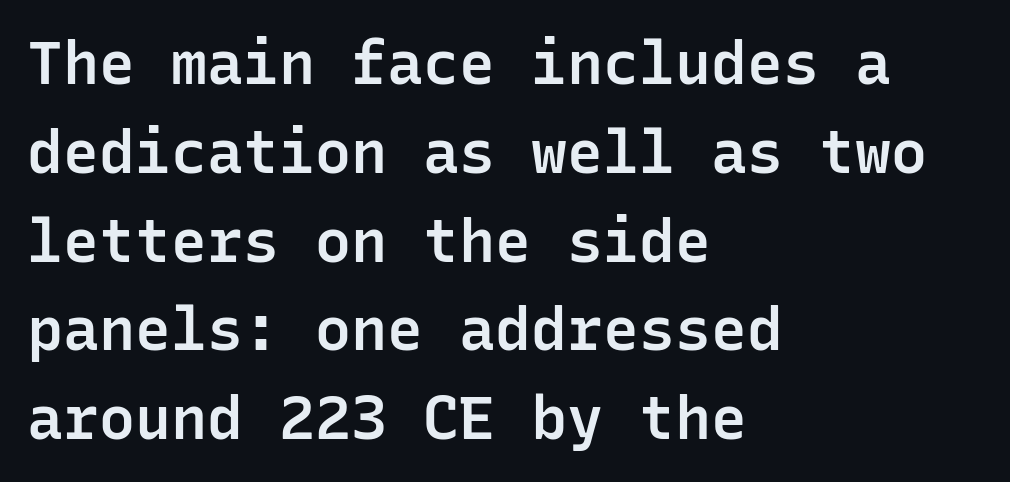
Italic: no, the glyphs are upright roman. How heavy is the stroke? Medium-heavy — a semibold, shy of bold. Anything drawn beneath the words? Only blank space. A typesetter would call this monospace, since all characters share one set width. Horizontally, the lines are justified to the leading edge only.
